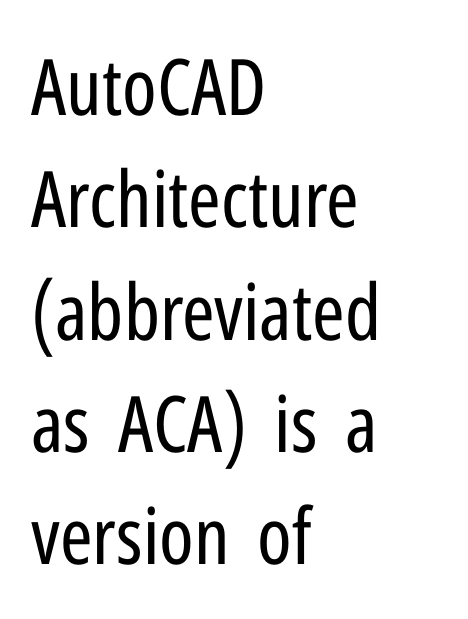
{"serif": "no", "italic": "no", "bold": "no", "weight": "regular", "width": "condensed", "stroke_contrast": "low", "x_height": "medium", "monospaced": "no", "underline": "no", "align": "left", "line_spacing": "normal", "line_spacing_ratio": 1.44, "letter_spacing": "normal", "letter_spacing_em": 0.0, "glyph_px": 78}
